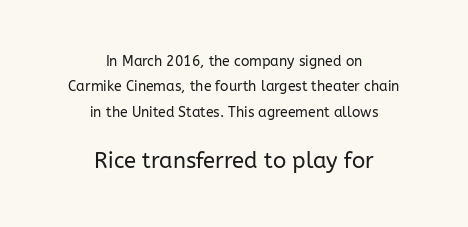
The gap between lines stays unmarked. It's the straight-up-and-down kind of type. These lines stack symmetrically, like a column narrowing and widening about its center. The font is comparable to plain body text, perhaps lighter.
